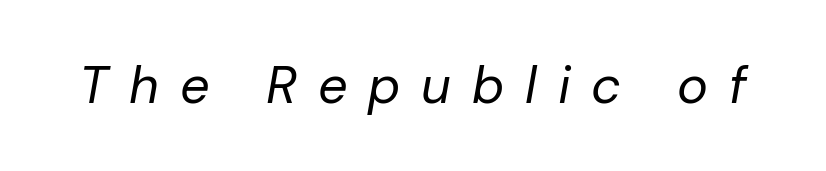
The image shows 52 px regular-weight type, italic (leaning right); set unusually wide letter spacing (+0.4 em), not underlined; low stroke contrast and a medium x-height.
